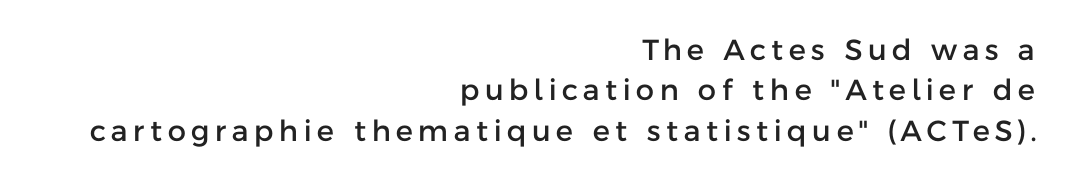
{"serif": "no", "italic": "no", "width": "normal", "stroke_contrast": "low", "x_height": "medium", "monospaced": "no", "underline": "no", "align": "right", "line_spacing": "normal", "line_spacing_ratio": 1.39, "glyph_px": 29}
